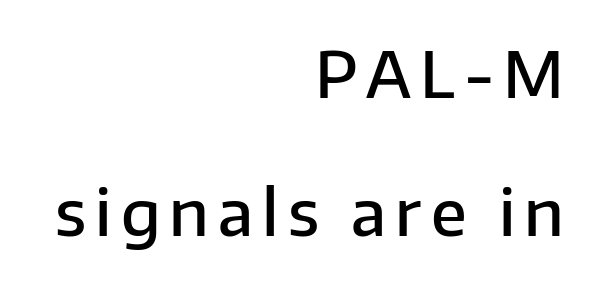
Summary of weight: moderately heavy, a semibold. Here the designer chose a conventional face with non-uniform glyph widths. Summary of vertical rhythm: relaxed, with wide interline spacing. You can tell from the bare stems that sans-serif type was used. Is there any slant? The stems are plumb. This sample is right-justified, so line beginnings fall wherever the words allow.
